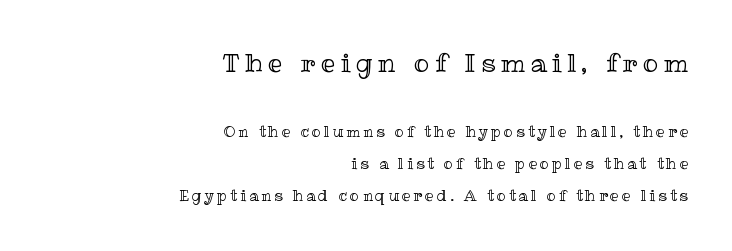
The image shows 26 px text type, upright; set right-aligned, loose line spacing (2.15x), unusually wide letter spacing (+0.2 em), not underlined; the first (top) block is 1.73x larger.
